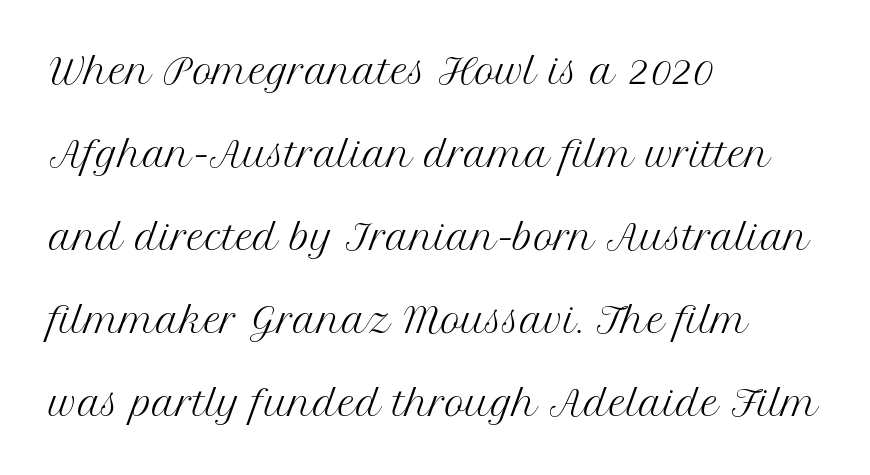
Q: Is the text bold? A: No.
Q: Is the text italic (slanted)? A: Yes.
Q: Is the text underlined? A: No.
Q: How is the paragraph aligned? A: Left-aligned.
Q: Is the spacing between letters normal or unusually wide? A: Normal.
Q: Is the spacing between lines tight, normal or loose? A: Loose.
Q: Width (condensed, normal, or wide)? A: Normal.
Q: Stroke contrast? A: Medium.
Q: x-height? A: Medium.
Q: Monospaced? A: No.
